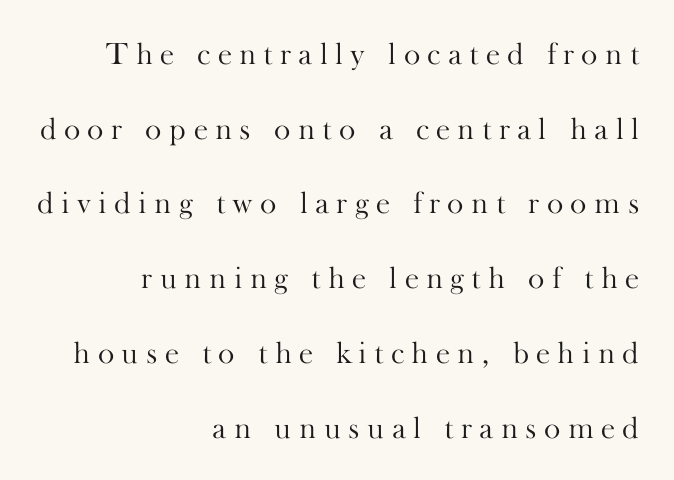
{"serif": "yes", "italic": "no", "bold": "no", "weight": "light", "width": "normal", "stroke_contrast": "high", "x_height": "small", "monospaced": "no", "underline": "no", "align": "right", "line_spacing": "loose", "line_spacing_ratio": 2.41, "letter_spacing": "wide", "letter_spacing_em": 0.24, "glyph_px": 31}
